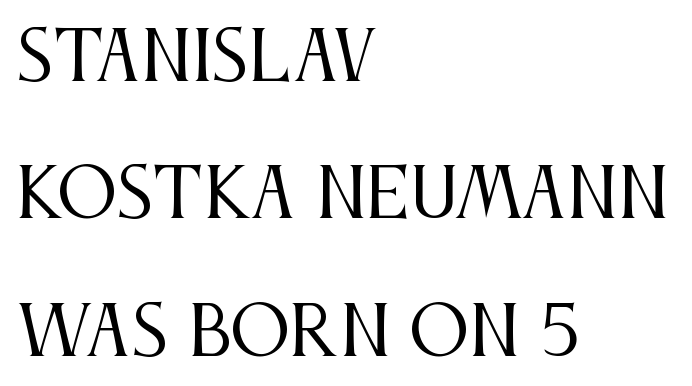
Q: Is the text bold? A: No.
Q: Is the text italic (slanted)? A: No, it is upright.
Q: Is the typeface a serif or a sans-serif typeface? A: Serif.
Q: Is the text underlined? A: No.
Q: How is the paragraph aligned? A: Left-aligned.
Q: Is the spacing between letters normal or unusually wide? A: Normal.
Q: Is the spacing between lines tight, normal or loose? A: Loose.
Q: Width (condensed, normal, or wide)? A: Condensed.
Q: Stroke contrast? A: Medium.
Q: x-height? A: Large.
Q: Monospaced? A: No.
